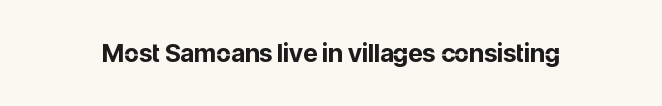
The image shows 25 px bold type, upright; set normal letter spacing, not underlined.
